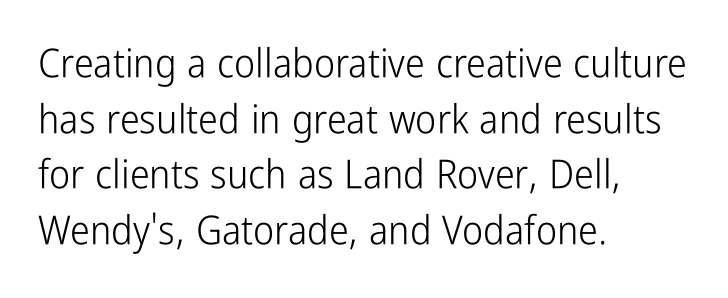
Students, note that the glyphs here touch the page at normal intervals. The paragraph shown leans on its left margin. Type style note: lacks serifs. You can tell it's not italic because the verticals are truly vertical. Nothing heavy about these letters — not bold at all. These lines sit exactly where default settings would place them.
